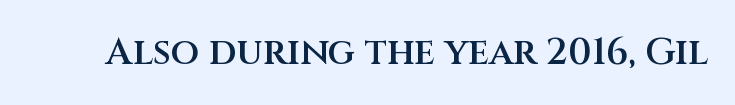
Q: Is the text bold? A: Semi-bold.
Q: Is the text italic (slanted)? A: No, it is upright.
Q: Is the typeface a serif or a sans-serif typeface? A: Sans-serif.
Q: Is the text underlined? A: No.
Q: Is the spacing between letters normal or unusually wide? A: Normal.
Q: Width (condensed, normal, or wide)? A: Normal.
Q: Stroke contrast? A: Medium.
Q: x-height? A: Large.
Q: Monospaced? A: No.
